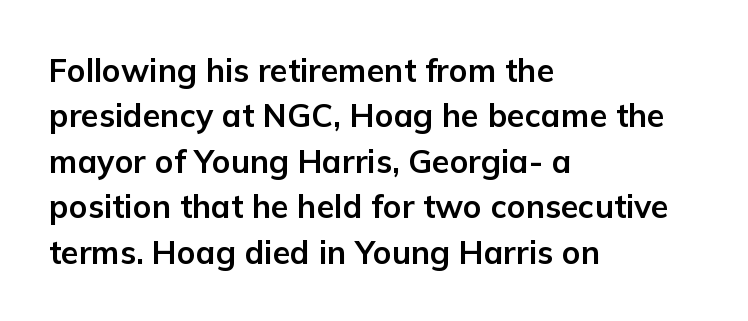
The image shows 32 px bold sans-serif type, upright; set left-aligned, normal line spacing (1.42x), normal letter spacing, not underlined; low stroke contrast and a medium x-height.
